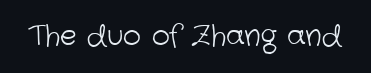
The image shows 28 px light sans-serif type; set normal letter spacing, not underlined; low stroke contrast and a medium x-height.
